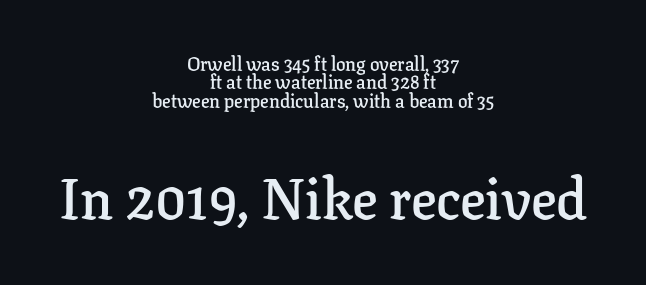
The image shows 57 px semibold serif type, upright; set centered, tight line spacing (0.97x), normal letter spacing, not underlined; the second (bottom) block is 3.0x larger; low stroke contrast and a medium x-height.
